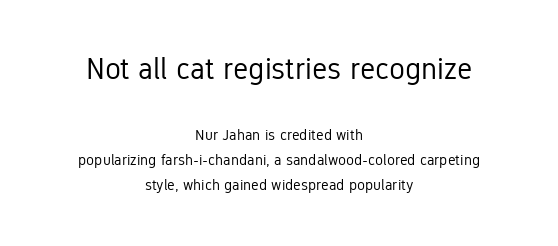
The image shows 30 px regular-weight, condensed sans-serif type, upright; set centered, normal line spacing (1.69x), normal letter spacing, not underlined; the first (top) block is 2.0x larger; low stroke contrast and a medium x-height.
